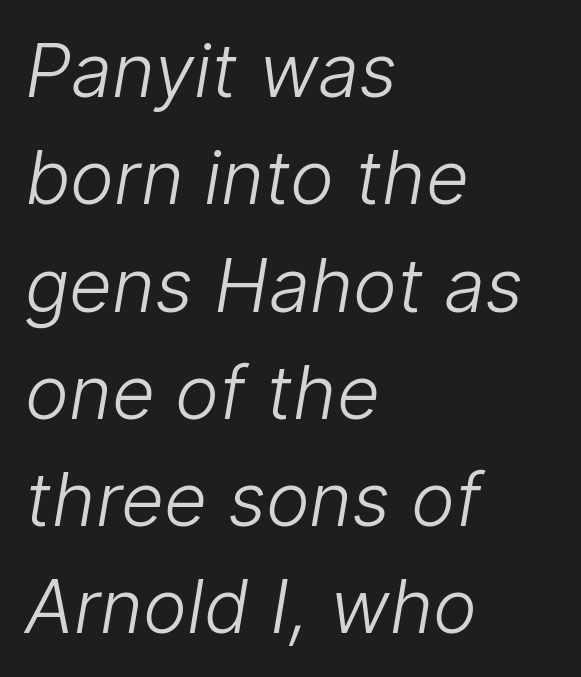
The image shows 74 px light sans-serif type; set left-aligned, normal line spacing (1.45x), normal letter spacing, not underlined; low stroke contrast and a medium x-height.
